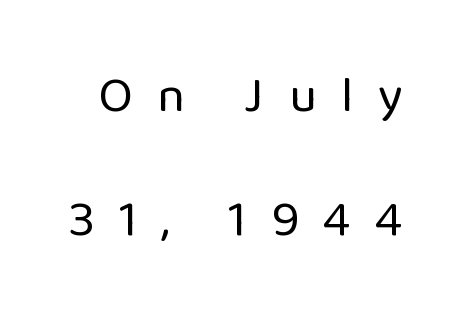
These lines have a slow, spaced-out rhythm from letter to letter. The glyphs are unaccompanied by any horizontal stroke below them. The passage shown stacks its lines with a broad gap. Posture: vertical.
